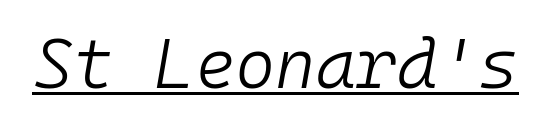
The image shows 69 px light type, italic (leaning right), monospaced; set normal letter spacing, underlined; low stroke contrast and a medium x-height.
